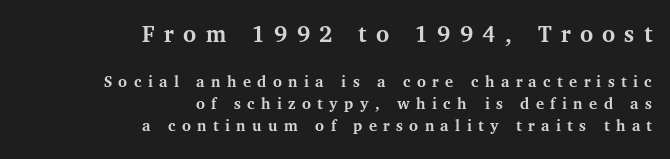
{"italic": "no", "bold": "yes", "underline": "no", "align": "right", "line_spacing": "normal", "line_spacing_ratio": 1.29, "letter_spacing": "wide", "letter_spacing_em": 0.37, "larger_block": "first", "size_ratio": 1.47, "glyph_px": 25}
